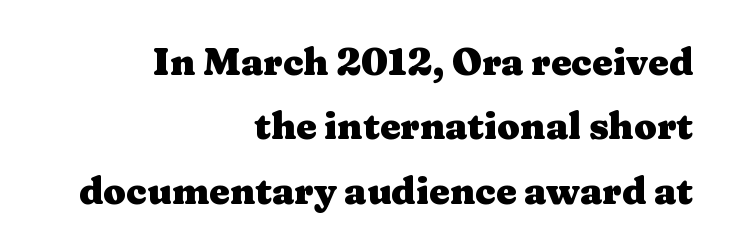
Underlining? Definitely not there. Letter spacing: default. Where is the straight margin? On the right. The lettering holds an erect, upright posture throughout.
